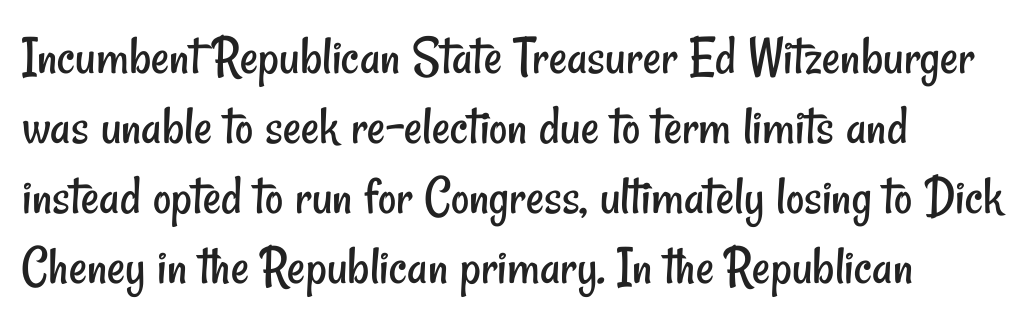
The tracking reads as untouched default to a designer's eye. Is this a heavy cut? Hardly; it is regular or lighter. The rendering uses natural spacing where letterforms have individual widths. Examine the stroke ends and you'll find no serifs. Teacher's note: observe the even left margin — that is flush-left alignment.
